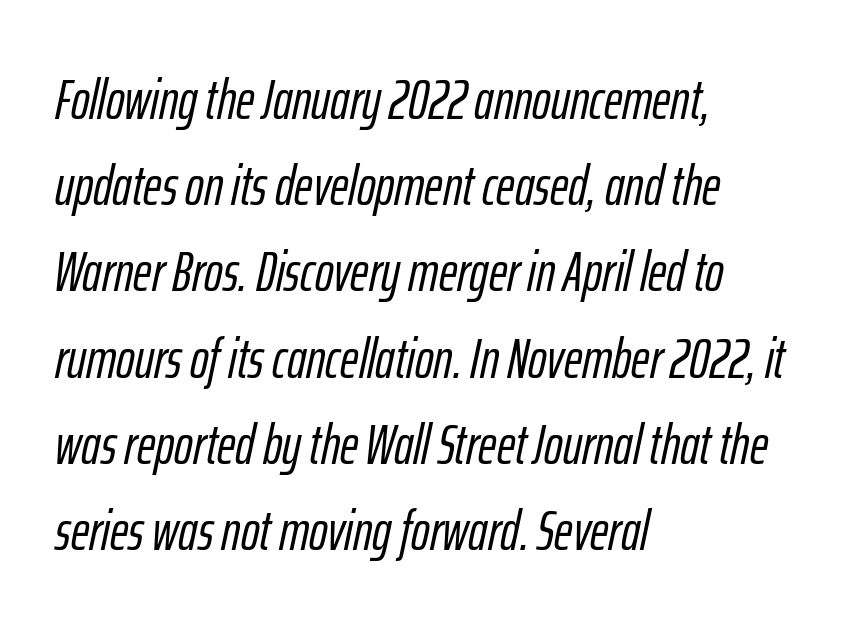
Underlining? Definitely not there. Tall strokes in this sample are angled rather than plumb. This sample is left-justified, so line endings fall wherever the words run out. The rendering uses natural spacing where letterforms have individual widths. You could call the tracking neutral — neither tight nor loose.
